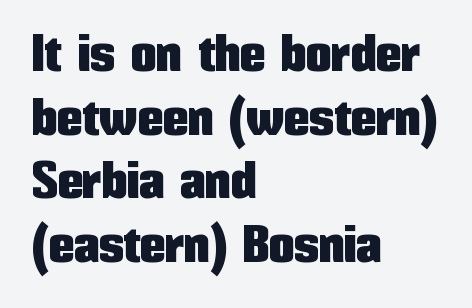
Q: Is the text italic (slanted)? A: No, it is upright.
Q: Is the typeface a serif or a sans-serif typeface? A: Sans-serif.
Q: Is the text underlined? A: No.
Q: How is the paragraph aligned? A: Left-aligned.
Q: Is the spacing between letters normal or unusually wide? A: Normal.
Q: Is the spacing between lines tight, normal or loose? A: Normal.
Q: Width (condensed, normal, or wide)? A: Condensed.
Q: Stroke contrast? A: Low.
Q: x-height? A: Medium.
Q: Monospaced? A: No.
